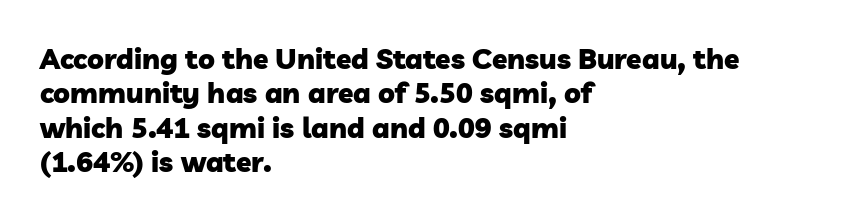
The image shows 28 px heavy sans-serif type; set left-aligned, line spacing 1.23x, normal letter spacing, not underlined; low stroke contrast and a medium x-height.
